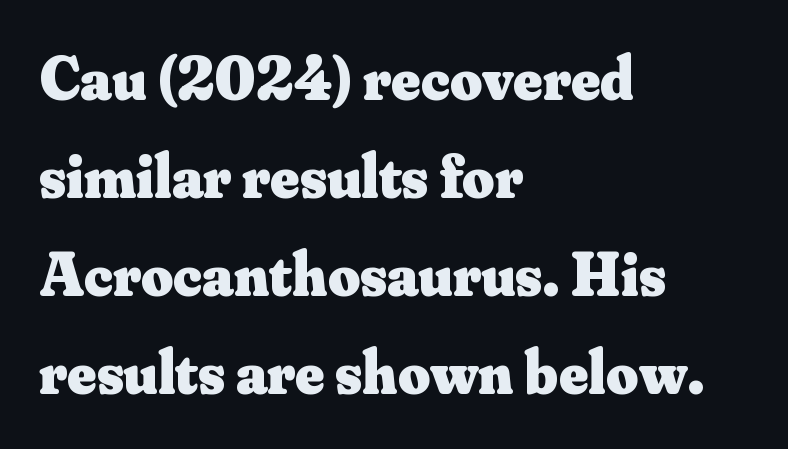
The image shows 62 px heavy serif type, upright; set left-aligned, normal line spacing (1.58x), normal letter spacing, not underlined; medium stroke contrast and a small x-height.
